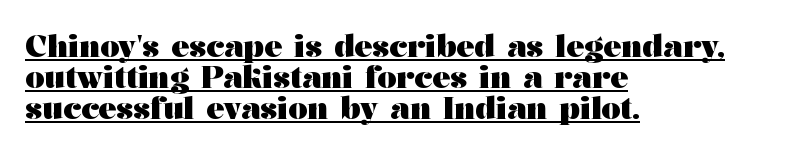
Q: Is the text bold? A: Yes.
Q: Is the text italic (slanted)? A: No, it is upright.
Q: Is the typeface a serif or a sans-serif typeface? A: Serif.
Q: Is the text underlined? A: Yes.
Q: How is the paragraph aligned? A: Left-aligned.
Q: Is the spacing between letters normal or unusually wide? A: Normal.
Q: Is the spacing between lines tight, normal or loose? A: Tight.
Q: Width (condensed, normal, or wide)? A: Wide.
Q: Stroke contrast? A: Medium.
Q: x-height? A: Medium.
Q: Monospaced? A: No.
